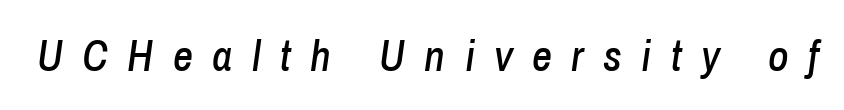
The image shows 44 px condensed type, italic (leaning right); set unusually wide letter spacing (+0.44 em), not underlined; low stroke contrast and a medium x-height.
